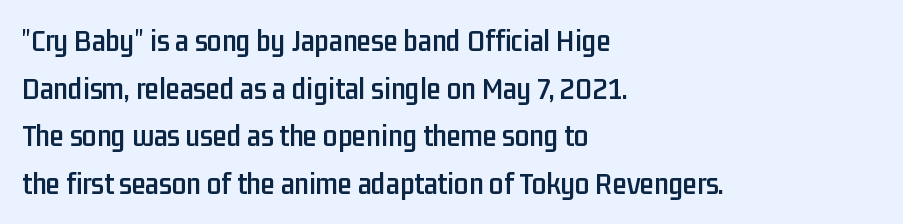
The face used here is proportionally spaced, like ordinary book or web type. Descenders hang freely into open space. There is no visible air inserted between adjacent glyphs. Is the block centered? No — it sits flush against the left margin. Ascenders rise straight up at ninety degrees. How would I describe the line gaps? Plain and ordinary.
